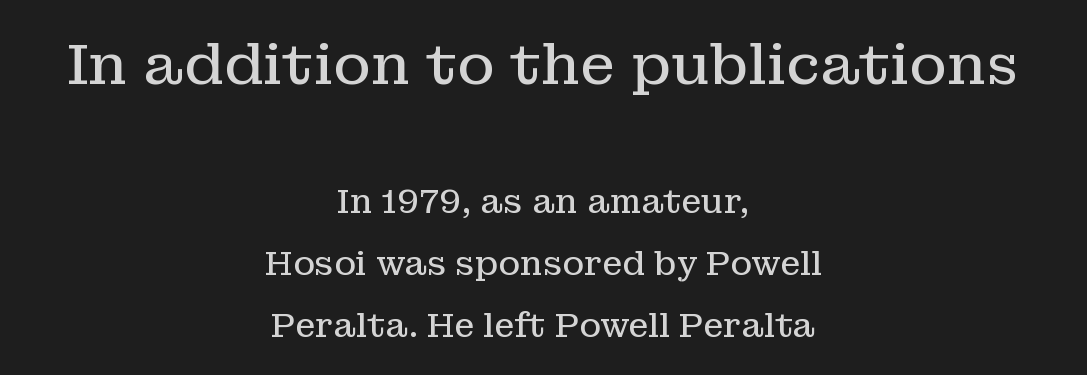
Q: Is the text bold? A: No.
Q: Is the text italic (slanted)? A: No, it is upright.
Q: Is the typeface a serif or a sans-serif typeface? A: Serif.
Q: Is the text underlined? A: No.
Q: How is the paragraph aligned? A: Centered.
Q: Is the spacing between letters normal or unusually wide? A: Normal.
Q: Which block of text is set in a larger size, the first (top) or the second (bottom)? A: The first (top) one.
Q: Width (condensed, normal, or wide)? A: Normal.
Q: Stroke contrast? A: Low.
Q: x-height? A: Medium.
Q: Monospaced? A: No.
